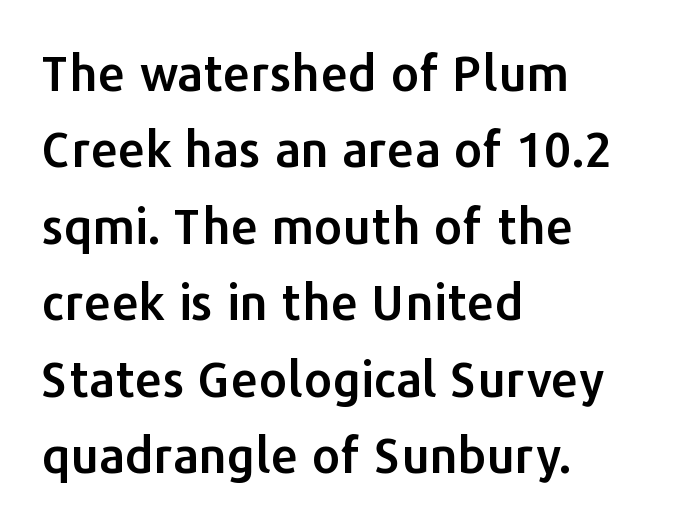
Nope, not italic — everything's standing straight. This sample uses plain, unmodified letter spacing. Do the characters align in a grid? No, the font is proportional. Does the leading feel generous? No, just average. The words here are not underlined.
